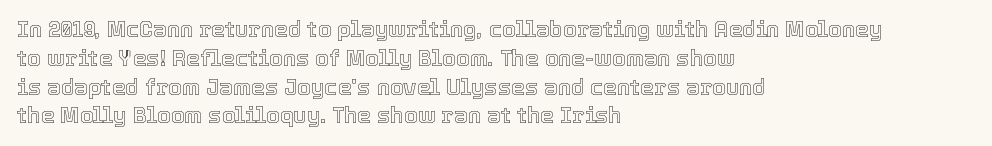
Q: Is the text italic (slanted)? A: No, it is upright.
Q: Is the text underlined? A: No.
Q: How is the paragraph aligned? A: Left-aligned.
Q: Is the spacing between letters normal or unusually wide? A: Normal.
Q: Is the spacing between lines tight, normal or loose? A: Normal.
